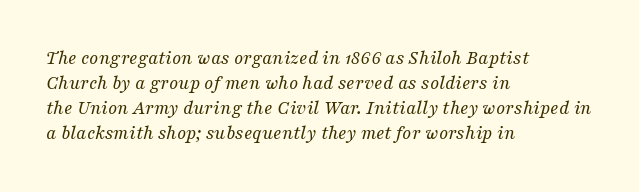
The image shows 20 px text type, italic (leaning right); set left-aligned, normal line spacing (1.25x), normal letter spacing, not underlined.
